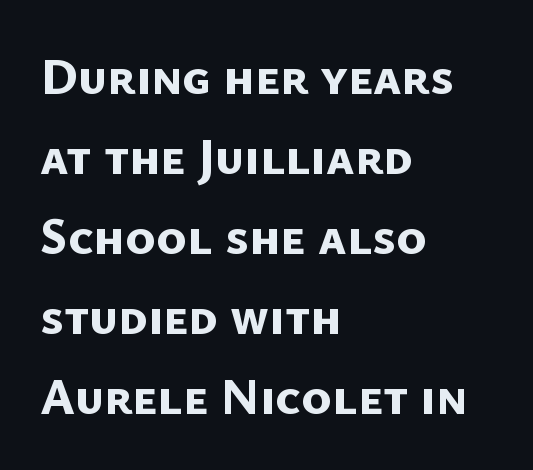
How heavy is the stroke? Heavy — this is a bold. Grotesque or geometric, the face here clearly has no serifs. The space between consecutive lines is moderate. Glance below the letters and you will spot only blank space. You could not count columns in this text — the font is proportionally spaced. The face used here is rendered with its standard letterfit.
